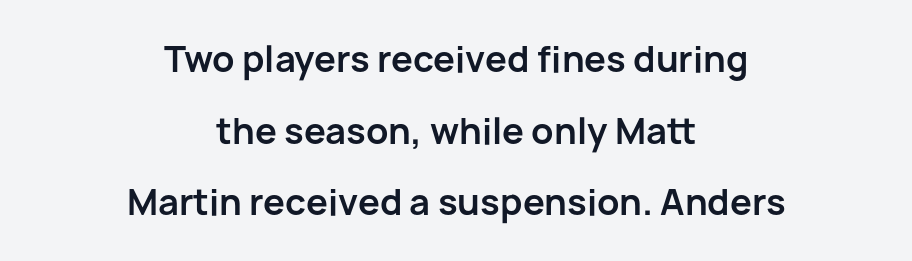
The image shows 35 px bold sans-serif type, upright; set centered, loose line spacing (2.05x), normal letter spacing, not underlined; low stroke contrast and a medium x-height.
